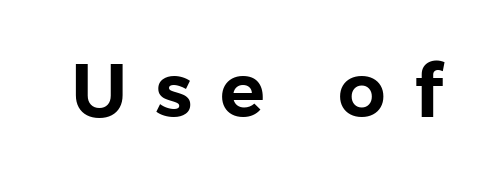
Decoration check: the copy has no underline. Observe the wide spacing: letters keep a clear distance from each other. These lines are rendered in a variable-pitch font. Quick note: not italic, upright. Is this a sans? Yes — the strokes have no serifs.
